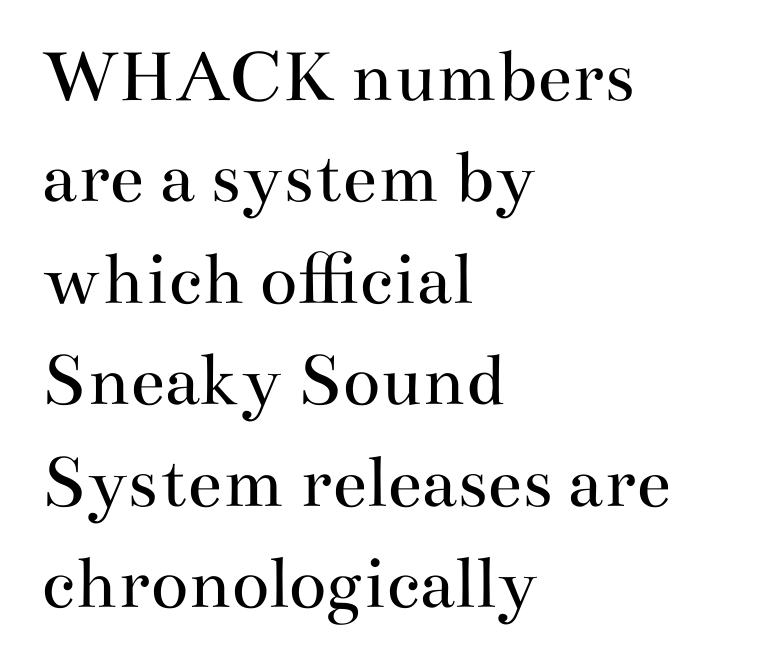
{"serif": "yes", "italic": "no", "bold": "no", "weight": "regular", "width": "wide", "stroke_contrast": "medium", "x_height": "small", "monospaced": "no", "underline": "no", "align": "left", "line_spacing": "normal", "line_spacing_ratio": 1.3, "letter_spacing": "normal", "letter_spacing_em": 0.0, "glyph_px": 78}
